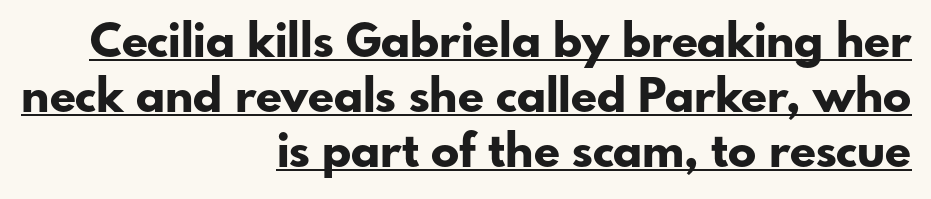
The image shows 47 px bold sans-serif type, upright; set right-aligned, line spacing 1.17x, normal letter spacing, underlined; low stroke contrast and a small x-height.
